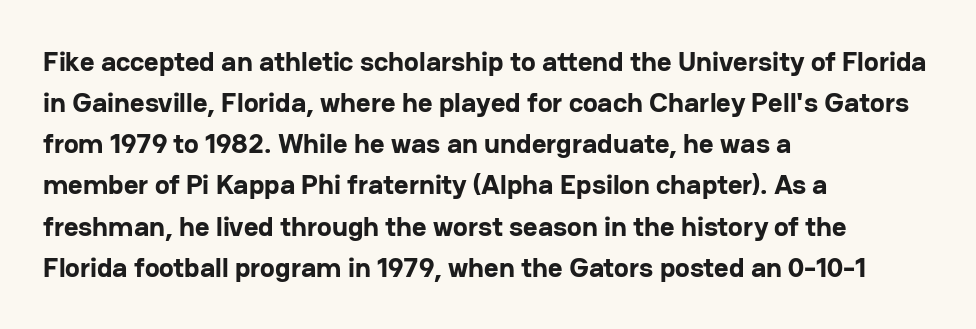
Q: Is the text bold? A: Yes.
Q: Is the text italic (slanted)? A: No, it is upright.
Q: Is the typeface a serif or a sans-serif typeface? A: Sans-serif.
Q: Is the text underlined? A: No.
Q: How is the paragraph aligned? A: Left-aligned.
Q: Is the spacing between letters normal or unusually wide? A: Normal.
Q: Is the spacing between lines tight, normal or loose? A: Normal.
Q: Width (condensed, normal, or wide)? A: Normal.
Q: Stroke contrast? A: Low.
Q: x-height? A: Medium.
Q: Monospaced? A: No.
